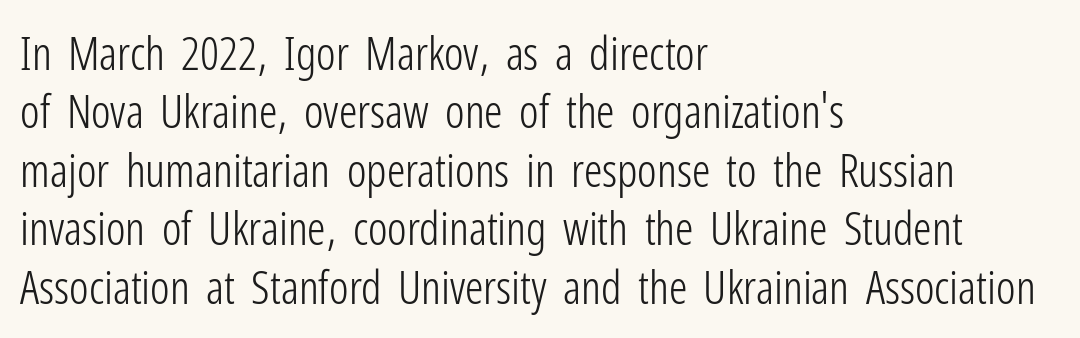
The letterforms sit at book weight or below. Normally led — the rows are evenly, conventionally spaced. The string is rendered with underlining switched off. Tracking here is standard; glyphs follow each other at the usual distance. The passage is arranged the way most books set body copy — flush left. You can tell it's not italic because the verticals are truly vertical.
